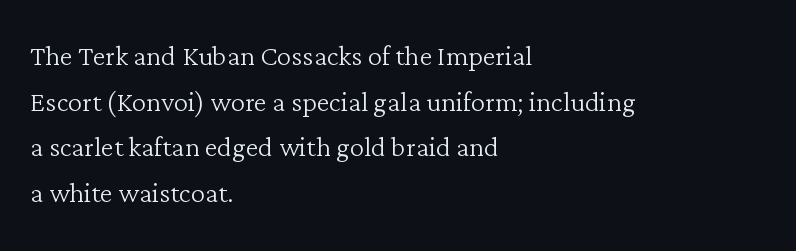
The image shows 36 px light serif type, upright; set left-aligned, normal line spacing (1.27x), normal letter spacing, not underlined; low stroke contrast and a medium x-height.
